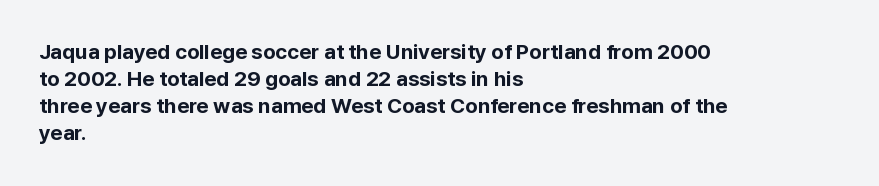
Q: Is the text bold? A: Yes.
Q: Is the text italic (slanted)? A: No, it is upright.
Q: Is the text underlined? A: No.
Q: How is the paragraph aligned? A: Left-aligned.
Q: Is the spacing between letters normal or unusually wide? A: Normal.
Q: Is the spacing between lines tight, normal or loose? A: Normal.
